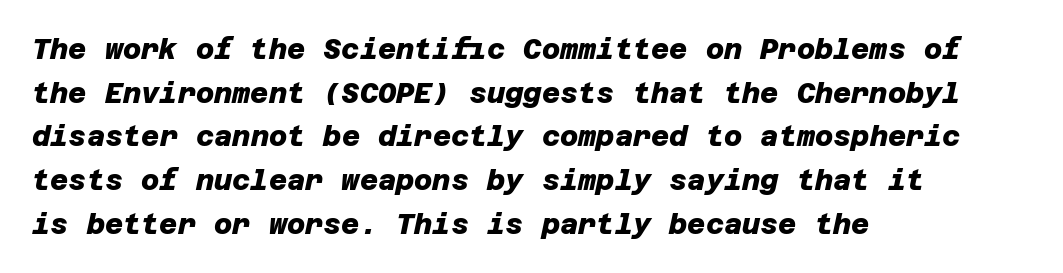
Q: Is the text bold? A: Yes.
Q: Is the typeface a serif or a sans-serif typeface? A: Sans-serif.
Q: Is the text underlined? A: No.
Q: How is the paragraph aligned? A: Left-aligned.
Q: Is the spacing between letters normal or unusually wide? A: Normal.
Q: Is the spacing between lines tight, normal or loose? A: Normal.
Q: Width (condensed, normal, or wide)? A: Normal.
Q: Stroke contrast? A: Low.
Q: x-height? A: Large.
